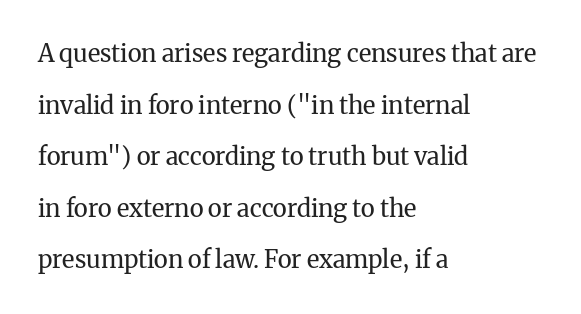
{"italic": "no", "bold": "no", "underline": "no", "align": "left", "line_spacing": "loose", "line_spacing_ratio": 2.15, "letter_spacing": "normal", "letter_spacing_em": 0.0, "glyph_px": 24}
